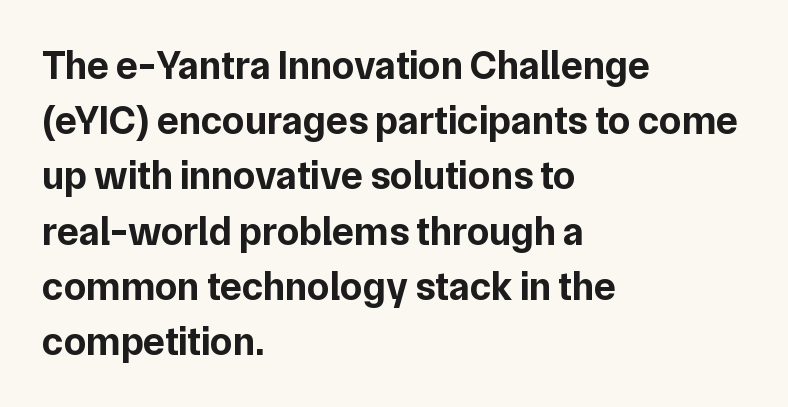
The image shows 40 px bold sans-serif type, upright; set left-aligned, normal line spacing (1.38x), normal letter spacing, not underlined; low stroke contrast and a medium x-height.
